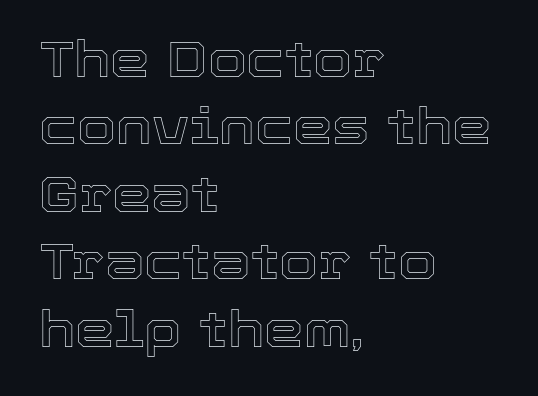
{"italic": "no", "width": "normal", "x_height": "medium", "monospaced": "no", "underline": "no", "align": "left", "line_spacing": "normal", "line_spacing_ratio": 1.35, "letter_spacing": "normal", "letter_spacing_em": 0.0, "glyph_px": 50}
